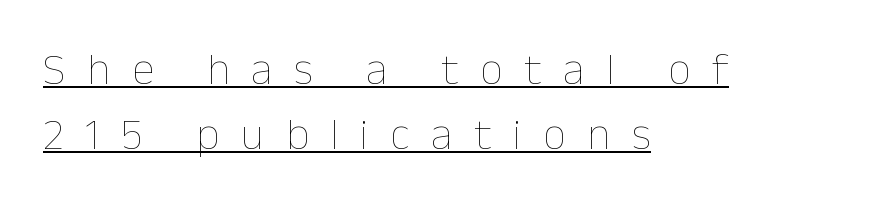
A typesetter would call this heavily tracked-out type. Rendered with straight, roman letterforms. Normally led — the rows are evenly, conventionally spaced. Looks like regular typesetting: each glyph gets only the width it needs. Vertical stems look standard width or narrower in stroke.
